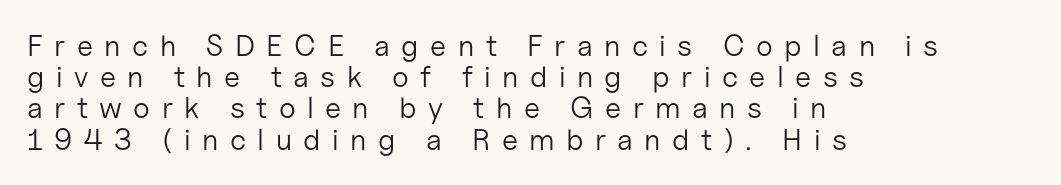
Varying glyph widths throughout — classic text-font behaviour. Horizontally, the lines are justified to the leading edge only. Loose tracking; the words dissolve into strings of separated letters. No word sits above an underline.
